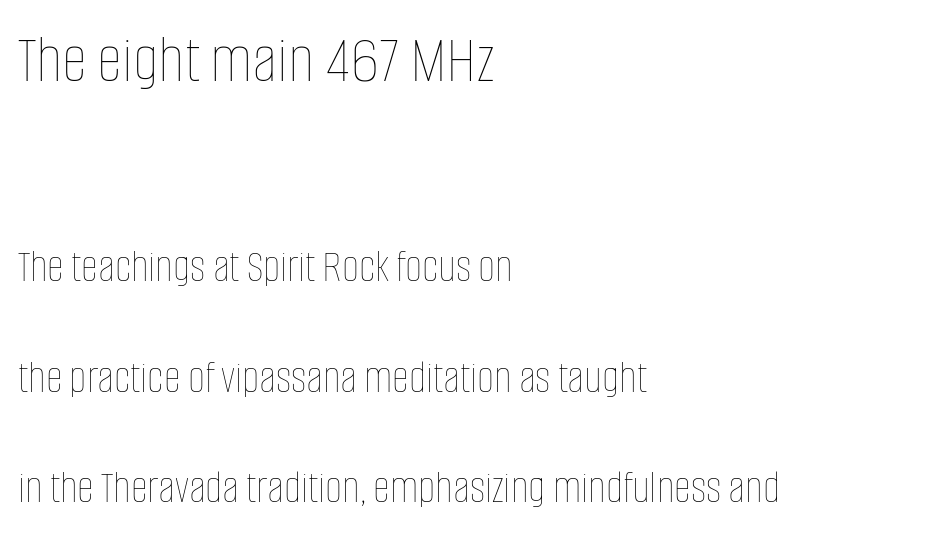
{"italic": "no", "bold": "no", "weight": "thin", "width": "condensed", "stroke_contrast": "low", "x_height": "large", "monospaced": "no", "underline": "no", "align": "left", "line_spacing": "loose", "line_spacing_ratio": 2.35, "letter_spacing": "normal", "letter_spacing_em": 0.0, "larger_block": "first", "size_ratio": 1.49, "glyph_px": 70}
